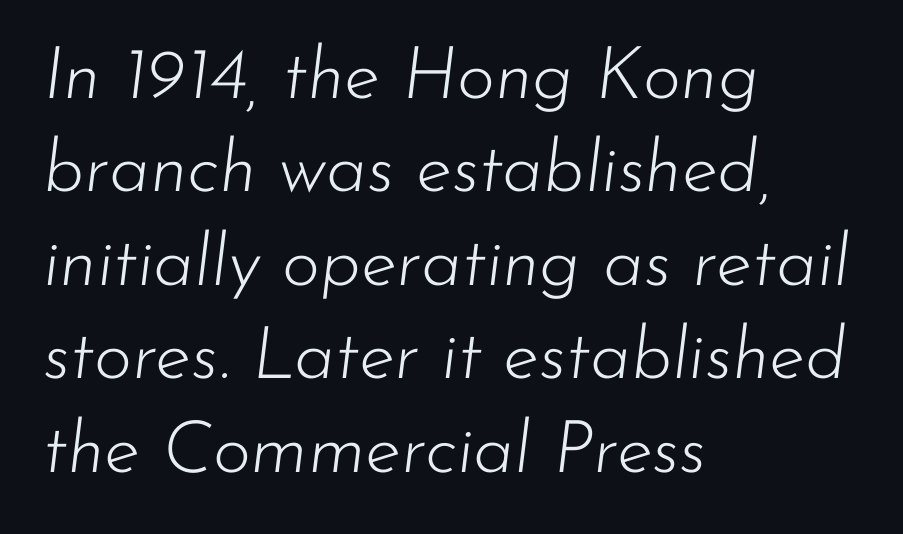
{"italic": "yes", "lean": "right", "slant_degrees": 7, "bold": "no", "weight": "light", "width": "normal", "stroke_contrast": "low", "x_height": "small", "monospaced": "no", "underline": "no", "align": "left", "line_spacing": "normal", "line_spacing_ratio": 1.28, "letter_spacing": "normal", "letter_spacing_em": 0.0, "glyph_px": 73}
